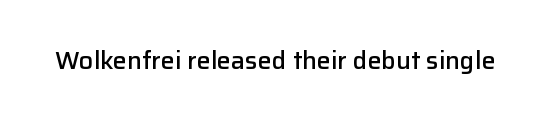
The image shows 25 px text type, upright; set normal letter spacing, not underlined.
